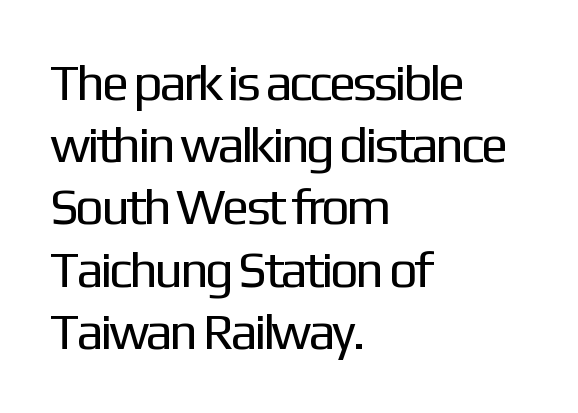
Q: Is the text bold? A: No.
Q: Is the text italic (slanted)? A: No, it is upright.
Q: Is the typeface a serif or a sans-serif typeface? A: Sans-serif.
Q: Is the text underlined? A: No.
Q: How is the paragraph aligned? A: Left-aligned.
Q: Is the spacing between letters normal or unusually wide? A: Normal.
Q: Width (condensed, normal, or wide)? A: Normal.
Q: Stroke contrast? A: Low.
Q: x-height? A: Medium.
Q: Monospaced? A: No.
